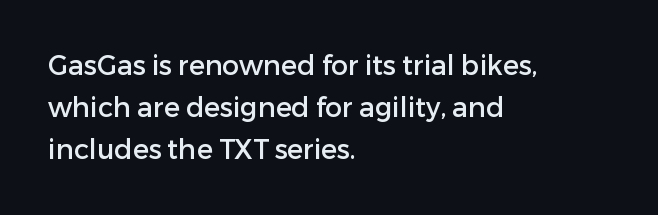
Q: Is the text italic (slanted)? A: No, it is upright.
Q: Is the text underlined? A: No.
Q: How is the paragraph aligned? A: Left-aligned.
Q: Is the spacing between letters normal or unusually wide? A: Normal.
Q: Is the spacing between lines tight, normal or loose? A: Normal.
